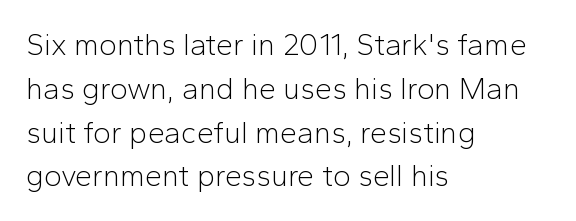
{"serif": "no", "italic": "no", "bold": "no", "weight": "light", "width": "normal", "stroke_contrast": "low", "x_height": "medium", "monospaced": "no", "underline": "no", "align": "left", "line_spacing": "normal", "line_spacing_ratio": 1.46, "letter_spacing": "normal", "letter_spacing_em": 0.0, "glyph_px": 30}
